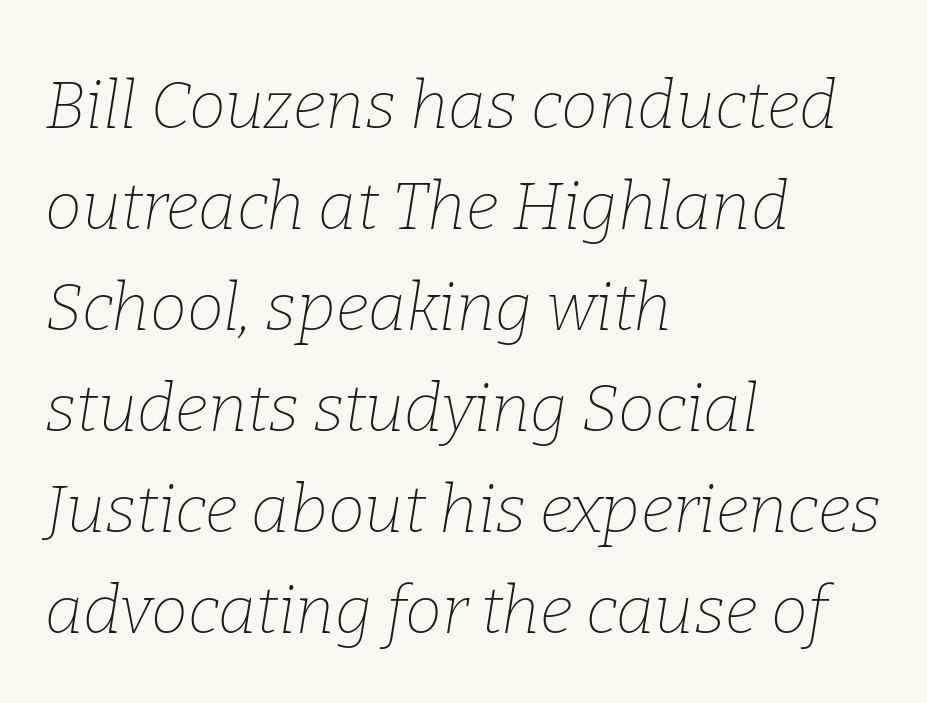
Think of a printed novel: that variable character pitch is what you see here. Here the glyphs are tracked normally, forming tight word shapes. Leading: standard. Words float on clear page, feet unadorned. Line starts are locked; line ends wander.
